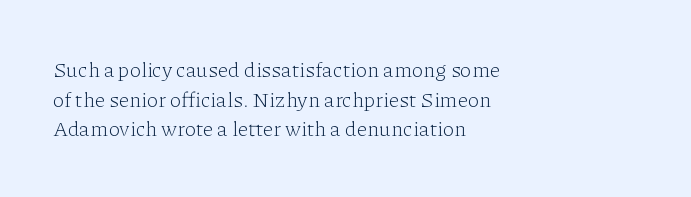
The image shows 21 px text type, upright; set left-aligned, normal line spacing (1.41x), normal letter spacing, not underlined.
